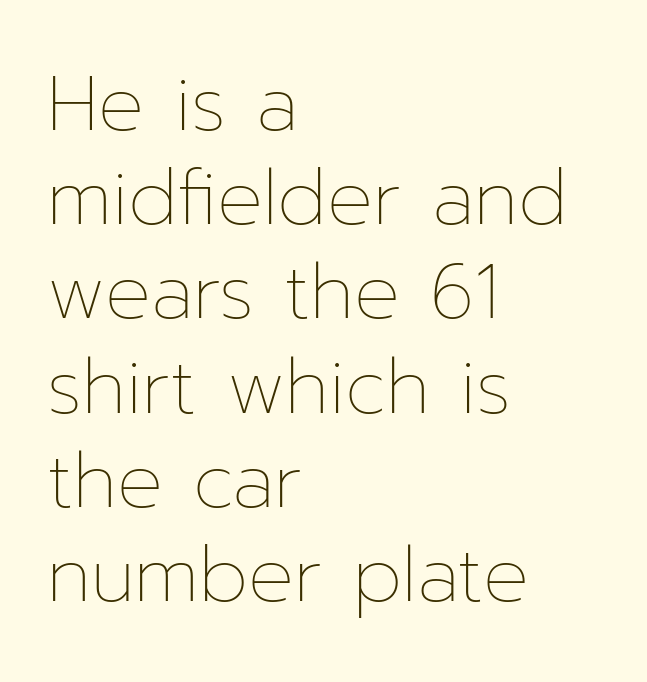
Q: Is the text bold? A: No.
Q: Is the text italic (slanted)? A: No, it is upright.
Q: Is the text underlined? A: No.
Q: How is the paragraph aligned? A: Left-aligned.
Q: Is the spacing between letters normal or unusually wide? A: Normal.
Q: Width (condensed, normal, or wide)? A: Normal.
Q: Stroke contrast? A: Low.
Q: x-height? A: Medium.
Q: Monospaced? A: No.
